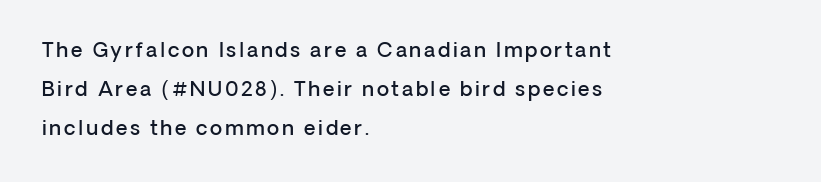
Slightly chunky letters — semibold, I'd say, not full bold. The paragraph has a hard left edge and a soft right edge. One glance says open: line gaps are wider than usual. The words here are not underlined.
